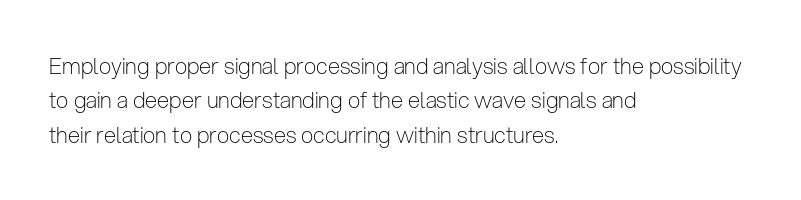
The specimen reads as upright at a glance. Is the stroke heavy? The answer is a plain regular-or-lighter. Clear beneath every line of the passage. Notice how descenders clear the ascenders below comfortably — that's standard leading.
